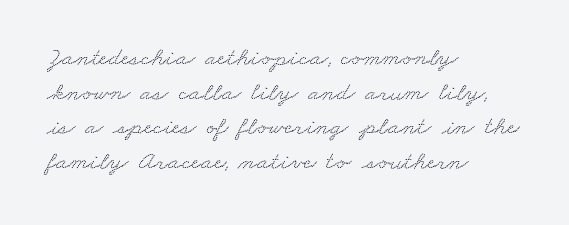
Q: Is the text underlined? A: No.
Q: How is the paragraph aligned? A: Left-aligned.
Q: Is the spacing between letters normal or unusually wide? A: Normal.
Q: Is the spacing between lines tight, normal or loose? A: Normal.
